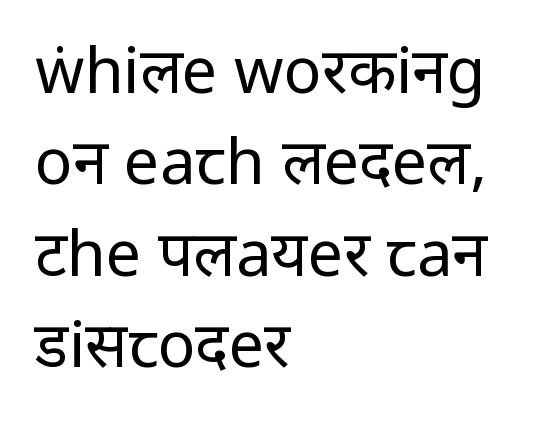
Q: Is the text bold? A: No.
Q: Is the text italic (slanted)? A: No, it is upright.
Q: Is the typeface a serif or a sans-serif typeface? A: Sans-serif.
Q: Is the text underlined? A: No.
Q: How is the paragraph aligned? A: Left-aligned.
Q: Is the spacing between letters normal or unusually wide? A: Normal.
Q: Is the spacing between lines tight, normal or loose? A: Normal.
Q: Width (condensed, normal, or wide)? A: Condensed.
Q: Stroke contrast? A: Low.
Q: x-height? A: Large.
Q: Monospaced? A: No.
